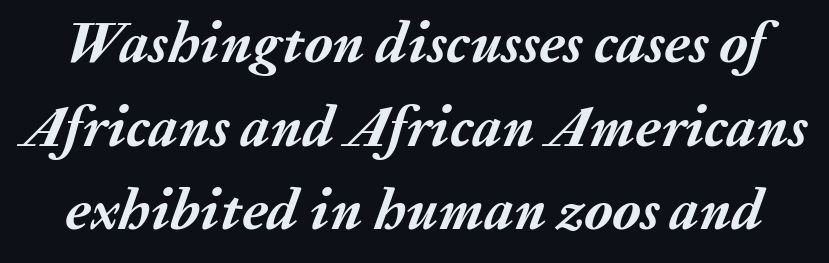
Q: Is the text bold? A: Yes.
Q: Is the text italic (slanted)? A: Yes, it leans right by about 20 degrees.
Q: Is the text underlined? A: No.
Q: Is the spacing between letters normal or unusually wide? A: Normal.
Q: Is the spacing between lines tight, normal or loose? A: Normal.
Q: Width (condensed, normal, or wide)? A: Normal.
Q: Stroke contrast? A: Medium.
Q: x-height? A: Medium.
Q: Monospaced? A: No.
